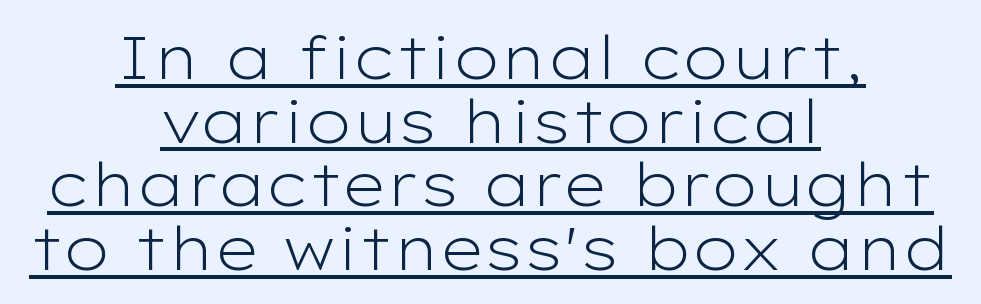
The image shows 60 px light, wide sans-serif type, upright; set centered, tight line spacing (1.06x), normal letter spacing, underlined; low stroke contrast and a medium x-height.
